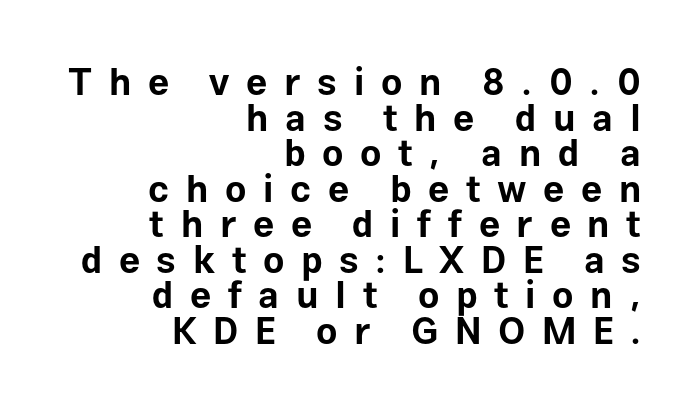
Q: Is the text bold? A: Yes.
Q: Is the text italic (slanted)? A: No, it is upright.
Q: Is the typeface a serif or a sans-serif typeface? A: Sans-serif.
Q: Is the text underlined? A: No.
Q: How is the paragraph aligned? A: Right-aligned.
Q: Is the spacing between letters normal or unusually wide? A: Unusually wide.
Q: Is the spacing between lines tight, normal or loose? A: Tight.
Q: Width (condensed, normal, or wide)? A: Normal.
Q: Stroke contrast? A: Low.
Q: x-height? A: Medium.
Q: Monospaced? A: No.
